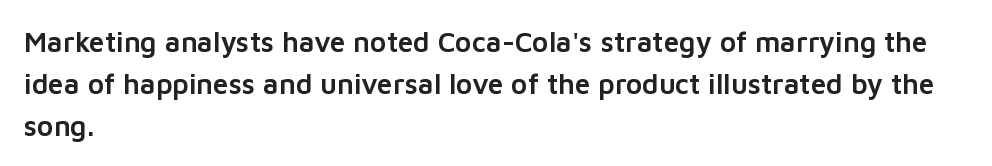
{"serif": "no", "italic": "no", "width": "normal", "stroke_contrast": "low", "x_height": "medium", "monospaced": "no", "underline": "no", "align": "left", "line_spacing": "normal", "line_spacing_ratio": 1.5, "letter_spacing": "normal", "letter_spacing_em": 0.0, "glyph_px": 28}
